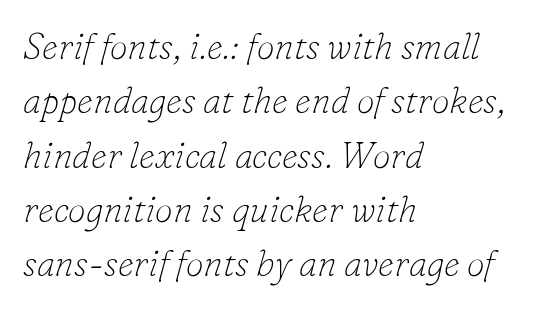
The image shows 36 px thin serif type, italic (leaning right); set left-aligned, normal line spacing (1.51x), normal letter spacing, not underlined; low stroke contrast and a small x-height.
